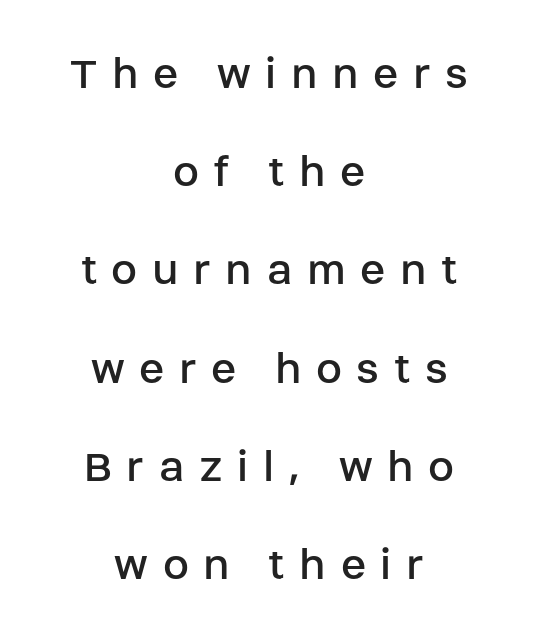
Q: Is the text bold? A: No.
Q: Is the text italic (slanted)? A: No, it is upright.
Q: Is the typeface a serif or a sans-serif typeface? A: Sans-serif.
Q: Is the text underlined? A: No.
Q: How is the paragraph aligned? A: Centered.
Q: Is the spacing between letters normal or unusually wide? A: Unusually wide.
Q: Is the spacing between lines tight, normal or loose? A: Loose.
Q: Width (condensed, normal, or wide)? A: Normal.
Q: Stroke contrast? A: Low.
Q: x-height? A: Large.
Q: Monospaced? A: No.
